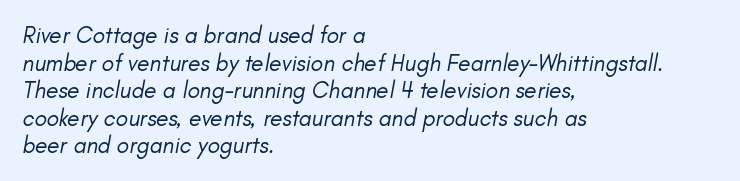
The image shows 23 px text type, italic (leaning right); set left-aligned, line spacing 1.2x, normal letter spacing, not underlined.
